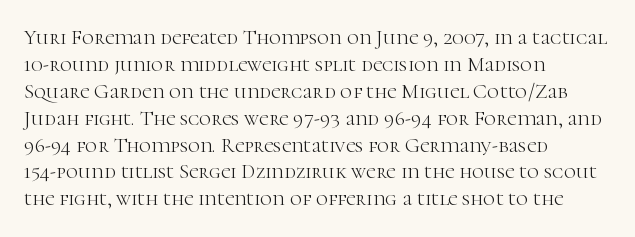
Q: Is the text bold? A: No.
Q: Is the text italic (slanted)? A: No, it is upright.
Q: Is the text underlined? A: No.
Q: How is the paragraph aligned? A: Left-aligned.
Q: Is the spacing between letters normal or unusually wide? A: Normal.
Q: Is the spacing between lines tight, normal or loose? A: Normal.
